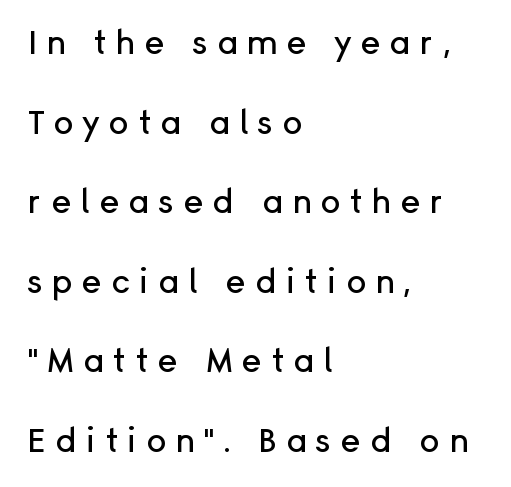
{"serif": "no", "italic": "no", "width": "normal", "stroke_contrast": "low", "x_height": "medium", "monospaced": "no", "underline": "no", "align": "left", "line_spacing": "loose", "line_spacing_ratio": 2.41, "letter_spacing": "wide", "letter_spacing_em": 0.28, "glyph_px": 33}
